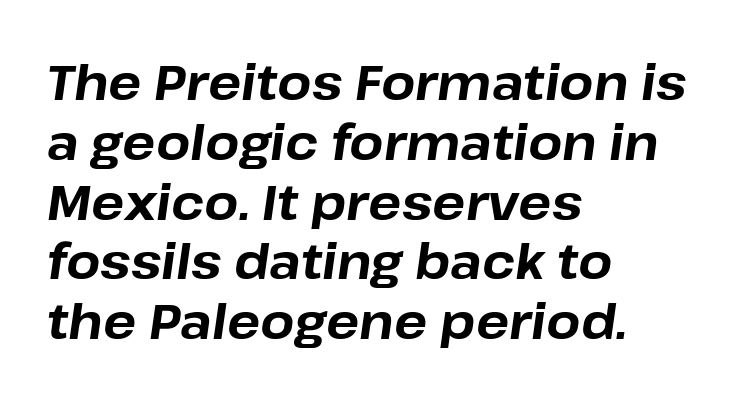
The image shows 49 px bold type, italic (leaning right); set left-aligned, line spacing 1.22x, normal letter spacing, not underlined; low stroke contrast and a medium x-height.
